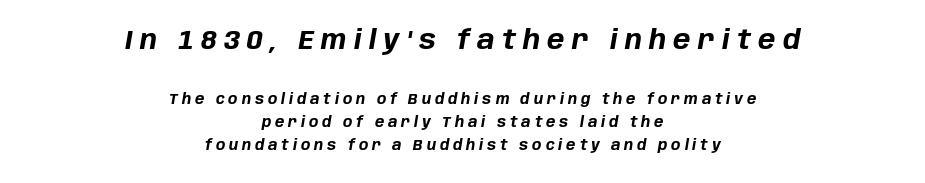
{"italic": "yes", "lean": "right", "slant_degrees": 10, "bold": "yes", "underline": "no", "align": "center", "line_spacing": "normal", "line_spacing_ratio": 1.66, "letter_spacing": "wide", "letter_spacing_em": 0.28, "larger_block": "first", "size_ratio": 1.86, "glyph_px": 26}
